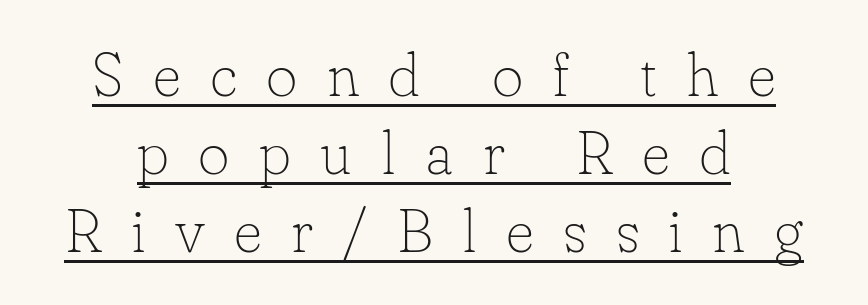
Q: Is the text bold? A: No.
Q: Is the text italic (slanted)? A: No, it is upright.
Q: Is the typeface a serif or a sans-serif typeface? A: Serif.
Q: Is the text underlined? A: Yes.
Q: Is the spacing between letters normal or unusually wide? A: Unusually wide.
Q: Is the spacing between lines tight, normal or loose? A: Normal.
Q: Width (condensed, normal, or wide)? A: Normal.
Q: Stroke contrast? A: Low.
Q: x-height? A: Small.
Q: Monospaced? A: No.
